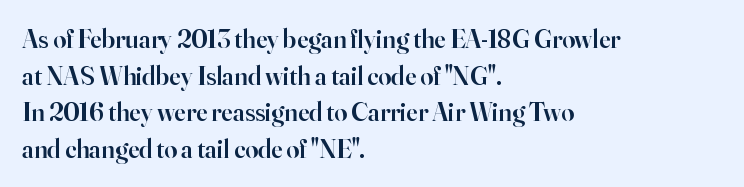
Q: Is the text bold? A: Semi-bold.
Q: Is the text italic (slanted)? A: No, it is upright.
Q: Is the text underlined? A: No.
Q: How is the paragraph aligned? A: Left-aligned.
Q: Is the spacing between letters normal or unusually wide? A: Normal.
Q: Is the spacing between lines tight, normal or loose? A: Normal.
